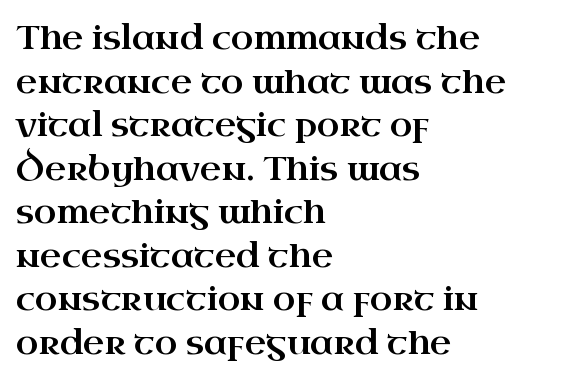
{"serif": "yes", "italic": "no", "width": "wide", "stroke_contrast": "high", "x_height": "small", "monospaced": "no", "underline": "no", "align": "left", "line_spacing": "normal", "line_spacing_ratio": 1.32, "letter_spacing": "normal", "letter_spacing_em": 0.0, "glyph_px": 33}
